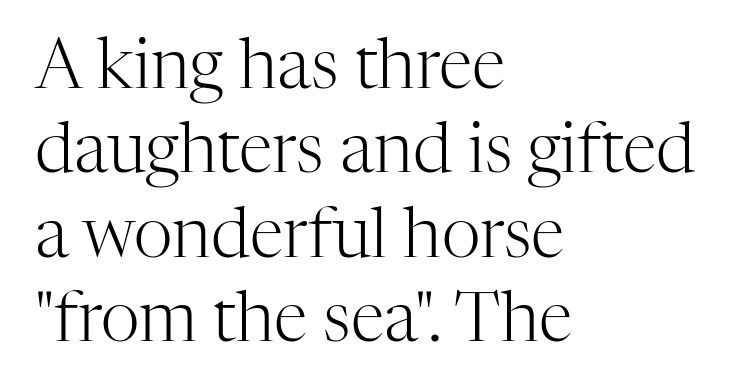
The image shows 68 px light serif type, upright; set left-aligned, line spacing 1.24x, normal letter spacing, not underlined; high stroke contrast and a medium x-height.
